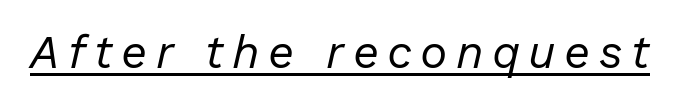
Yep, that's italic — everything's leaning. Stem width sits at or under what a default text font uses. Beneath each row of characters lies a ruled line. A typesetter would call this proportional, since set widths differ per character.
